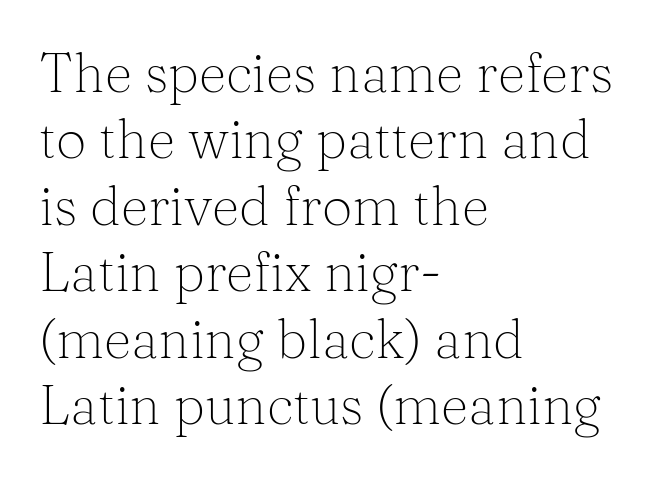
Q: Is the text bold? A: No.
Q: Is the text italic (slanted)? A: No, it is upright.
Q: Is the typeface a serif or a sans-serif typeface? A: Serif.
Q: Is the text underlined? A: No.
Q: How is the paragraph aligned? A: Left-aligned.
Q: Is the spacing between letters normal or unusually wide? A: Normal.
Q: Width (condensed, normal, or wide)? A: Normal.
Q: Stroke contrast? A: Medium.
Q: x-height? A: Medium.
Q: Monospaced? A: No.
